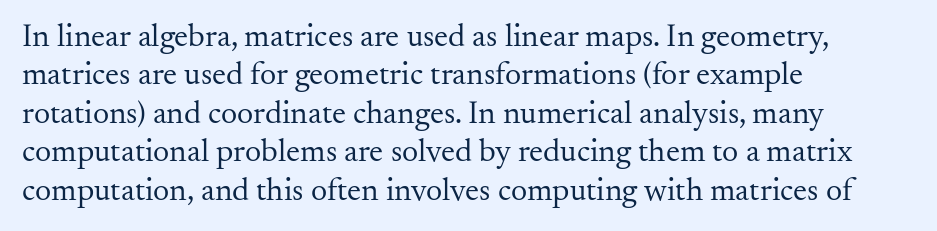
What stands out about the letter spacing? Nothing — it is the standard amount. Only glyphs here, with clear space below each row. Is there any slant? The stems are plumb. Do the characters align in a grid? No, the font is proportional.
